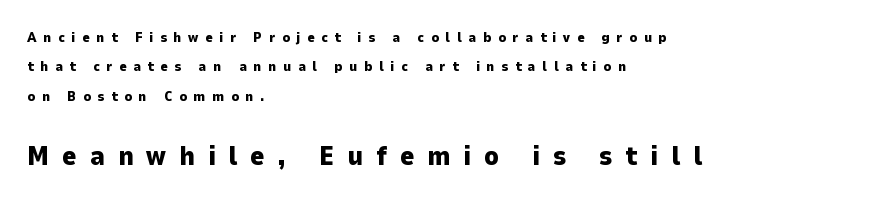
The image shows 27 px bold type, upright; set left-aligned, loose line spacing (2.1x), unusually wide letter spacing (+0.48 em), not underlined; the second (bottom) block is 1.93x larger.
